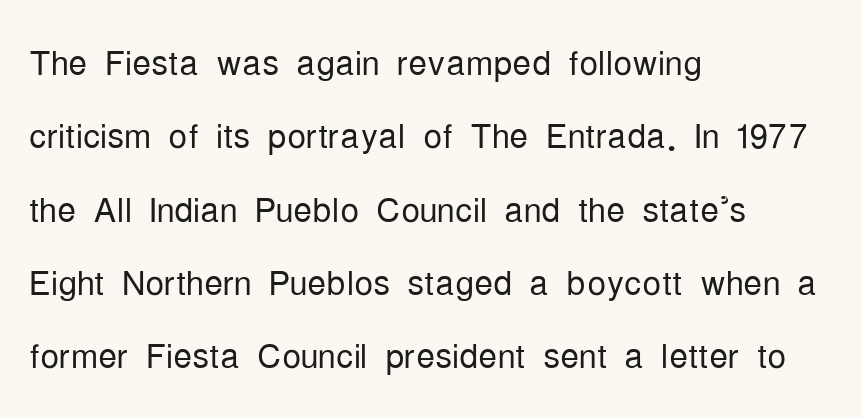
Q: Is the text bold? A: No.
Q: Is the text italic (slanted)? A: No, it is upright.
Q: Is the typeface a serif or a sans-serif typeface? A: Sans-serif.
Q: Is the text underlined? A: No.
Q: How is the paragraph aligned? A: Left-aligned.
Q: Is the spacing between letters normal or unusually wide? A: Normal.
Q: Is the spacing between lines tight, normal or loose? A: Normal.
Q: Width (condensed, normal, or wide)? A: Condensed.
Q: Stroke contrast? A: Low.
Q: x-height? A: Medium.
Q: Monospaced? A: No.
